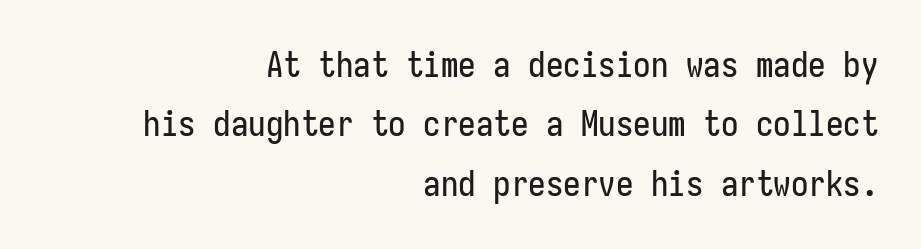
Q: Is the text italic (slanted)? A: No, it is upright.
Q: Is the typeface a serif or a sans-serif typeface? A: Sans-serif.
Q: Is the text underlined? A: No.
Q: How is the paragraph aligned? A: Right-aligned.
Q: Is the spacing between letters normal or unusually wide? A: Normal.
Q: Is the spacing between lines tight, normal or loose? A: Normal.
Q: Width (condensed, normal, or wide)? A: Condensed.
Q: Stroke contrast? A: Low.
Q: x-height? A: Medium.
Q: Monospaced? A: Yes.
